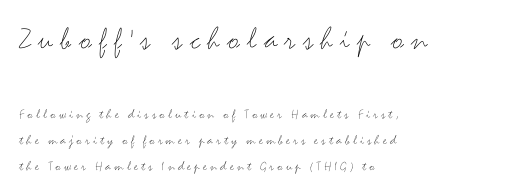
A bare baseline throughout the passage. The type family on display is of the sans-serif kind. Notice how the passage keeps a crisp vertical edge on the left only. What stands out about the letter spacing? Its width — letters are far apart. The earlier block is typeset at a bigger size than the later block.
